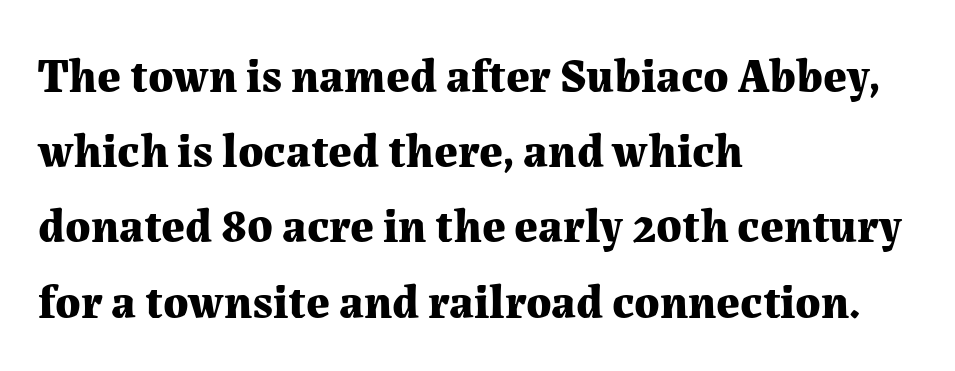
{"serif": "yes", "italic": "no", "bold": "yes", "weight": "bold", "width": "normal", "stroke_contrast": "medium", "x_height": "medium", "monospaced": "no", "underline": "no", "align": "left", "line_spacing": "normal", "line_spacing_ratio": 1.6, "letter_spacing": "normal", "letter_spacing_em": 0.0, "glyph_px": 47}
